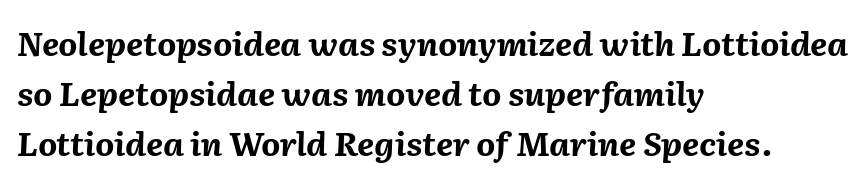
The image shows 33 px bold type, italic (leaning right); set left-aligned, normal line spacing (1.52x), normal letter spacing, not underlined; medium stroke contrast and a medium x-height.
